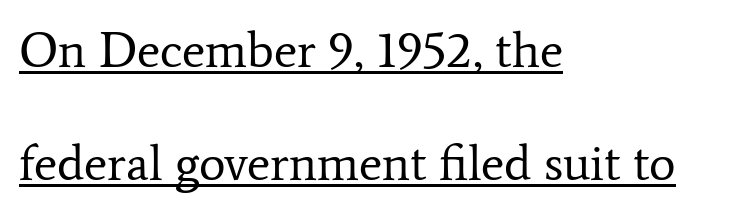
The image shows 50 px regular-weight serif type, upright; set left-aligned, loose line spacing (2.26x), normal letter spacing, underlined; low stroke contrast and a medium x-height.
